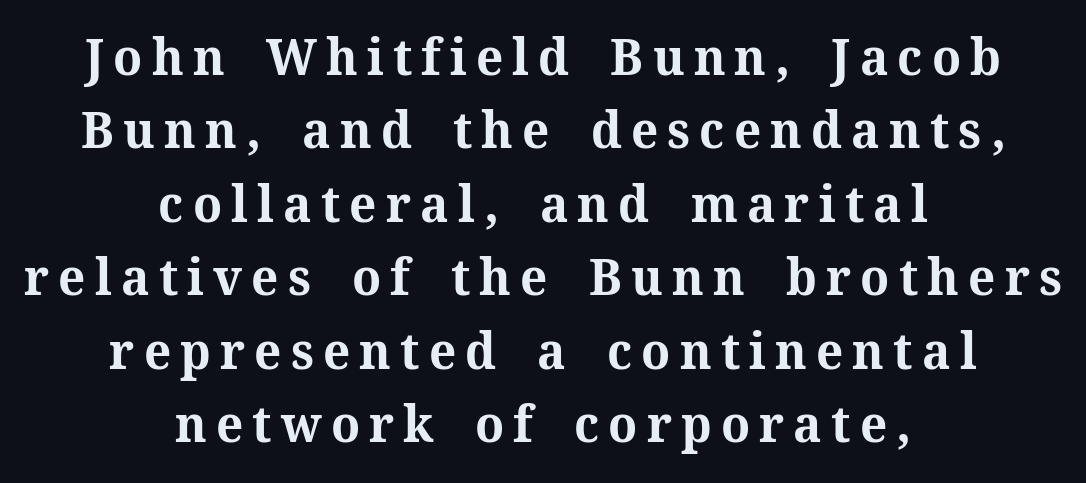
Q: Is the text bold? A: Yes.
Q: Is the text italic (slanted)? A: No, it is upright.
Q: Is the typeface a serif or a sans-serif typeface? A: Serif.
Q: Is the text underlined? A: No.
Q: How is the paragraph aligned? A: Centered.
Q: Is the spacing between lines tight, normal or loose? A: Normal.
Q: Width (condensed, normal, or wide)? A: Normal.
Q: Stroke contrast? A: Medium.
Q: x-height? A: Medium.
Q: Monospaced? A: No.
